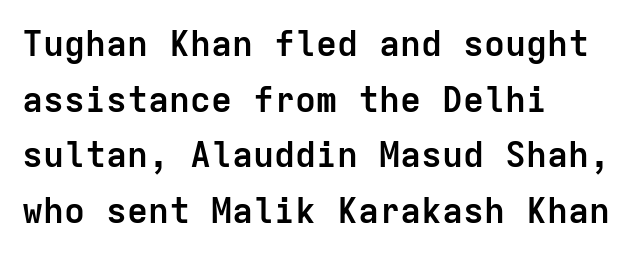
Thick stems and heavy bowls — unmistakably bold. It's the straight-up-and-down kind of type. In CSS terms this would be text-align: left. The space between consecutive lines is moderate. You could count columns in this text — the font is strictly monospaced. Letterform terminals end flat and unadorned throughout the passage.
